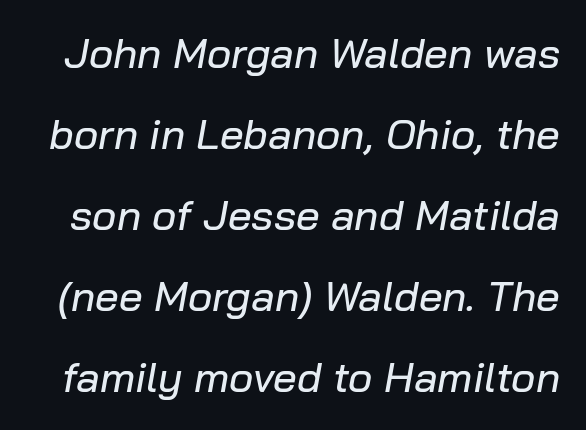
{"italic": "yes", "lean": "right", "slant_degrees": 10, "width": "normal", "stroke_contrast": "low", "x_height": "medium", "monospaced": "no", "underline": "no", "line_spacing": "loose", "line_spacing_ratio": 1.93, "letter_spacing": "normal", "letter_spacing_em": 0.0, "glyph_px": 42}
